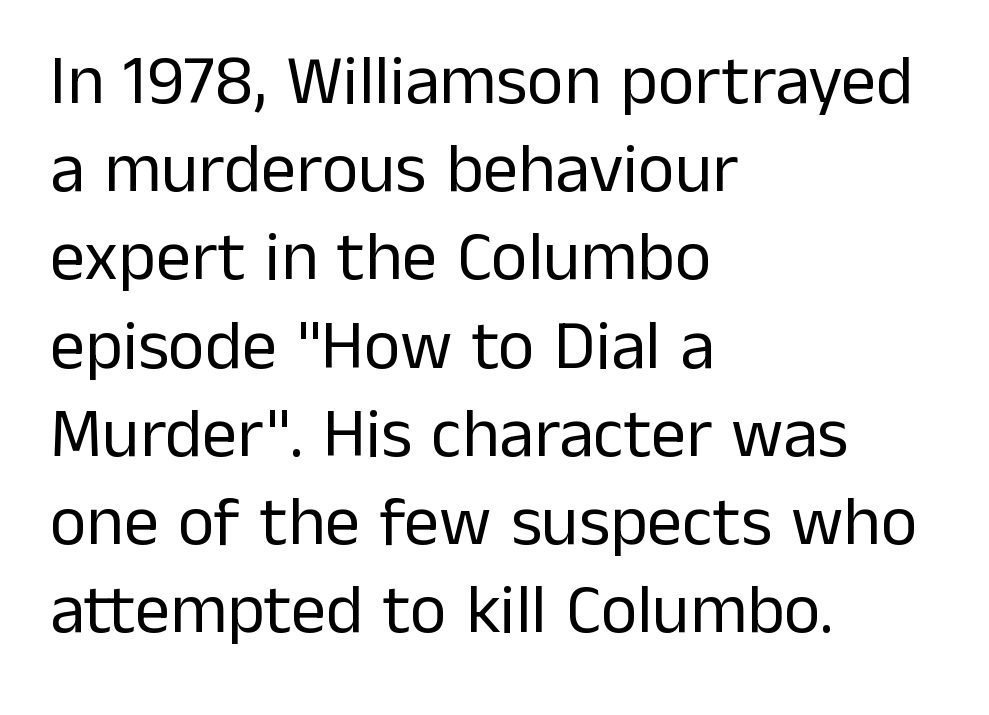
Horizontal alignment here is leftward, the default for most running prose. Has an underline been added? It has not. Proportional: the letters do not fall into vertical columns. Quick note: not italic, upright. These lines are composed in type without serifs. Reading down the column, the eye jumps a familiar distance to each next line.
